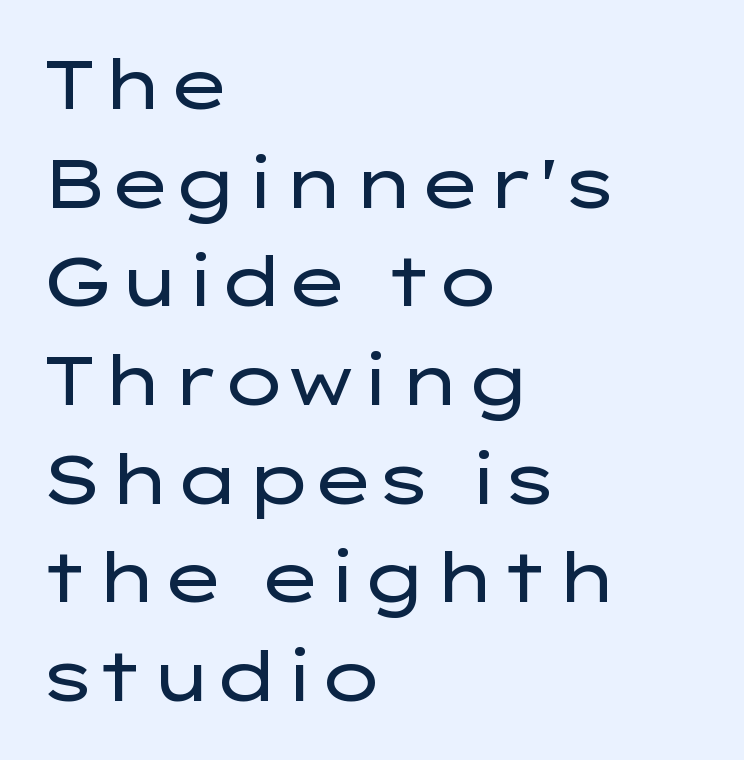
Q: Is the text bold? A: No.
Q: Is the text italic (slanted)? A: No, it is upright.
Q: Is the typeface a serif or a sans-serif typeface? A: Sans-serif.
Q: Is the text underlined? A: No.
Q: How is the paragraph aligned? A: Left-aligned.
Q: Is the spacing between letters normal or unusually wide? A: Normal.
Q: Is the spacing between lines tight, normal or loose? A: Normal.
Q: Width (condensed, normal, or wide)? A: Wide.
Q: Stroke contrast? A: Low.
Q: x-height? A: Medium.
Q: Monospaced? A: No.
